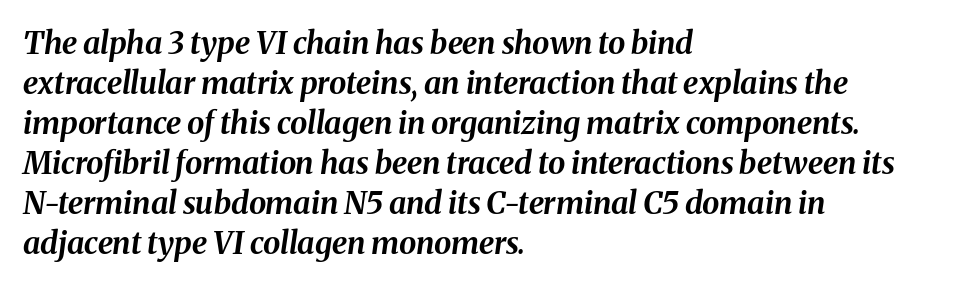
Q: Is the text bold? A: Yes.
Q: Is the text italic (slanted)? A: Yes, it leans right by about 8 degrees.
Q: Is the text underlined? A: No.
Q: How is the paragraph aligned? A: Left-aligned.
Q: Is the spacing between letters normal or unusually wide? A: Normal.
Q: Is the spacing between lines tight, normal or loose? A: Normal.
Q: Width (condensed, normal, or wide)? A: Normal.
Q: Stroke contrast? A: Medium.
Q: x-height? A: Medium.
Q: Monospaced? A: No.
